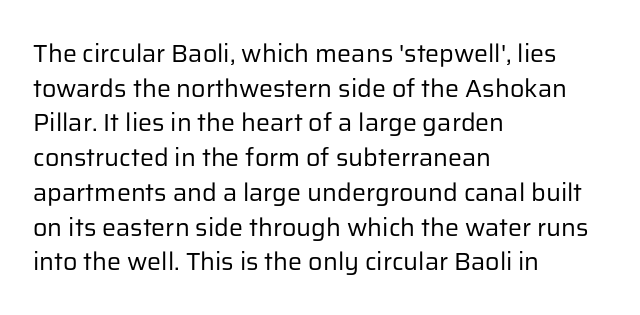
{"italic": "no", "bold": "no", "underline": "no", "align": "left", "line_spacing": "normal", "line_spacing_ratio": 1.39, "letter_spacing": "normal", "letter_spacing_em": 0.0, "glyph_px": 25}
